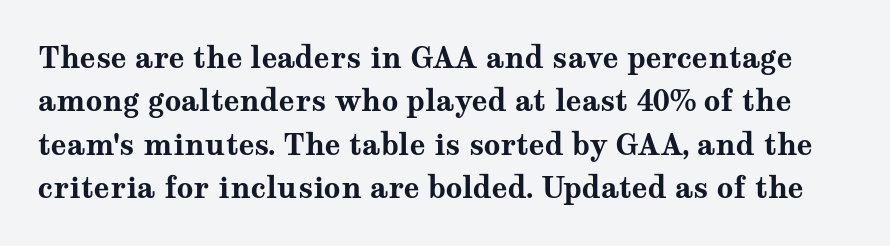
Nope, not italic — everything's standing straight. Spacing verdict: proportional, widths tailored to each character. The typeface chosen for these lines features serifs. Honestly, the row spacing looks completely unremarkable. The glyphs have the mass of a bold cut. Check under the words: just untouched page.
